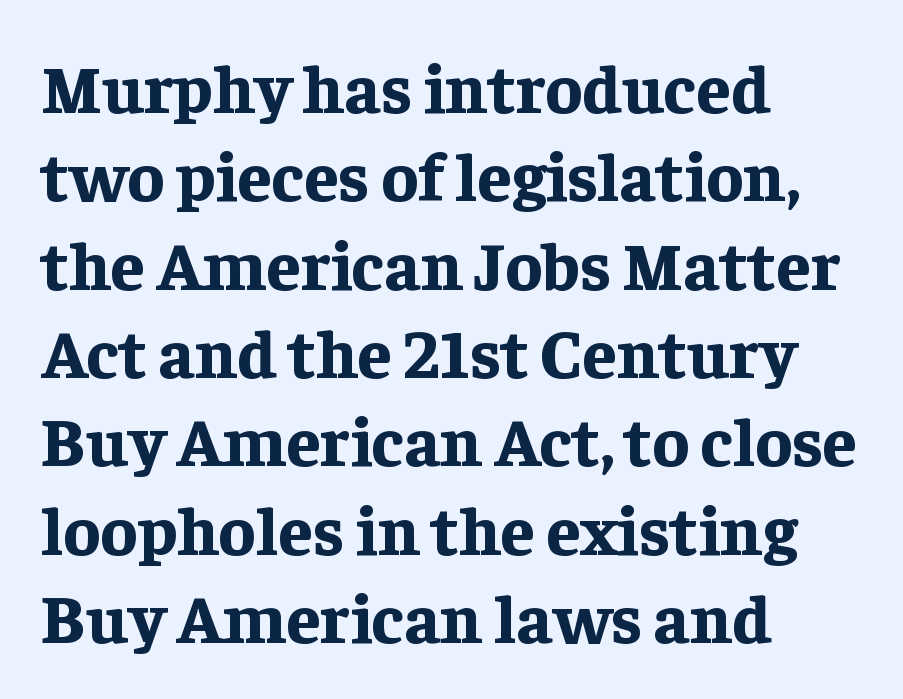
Q: Is the text bold? A: Yes.
Q: Is the text italic (slanted)? A: No, it is upright.
Q: Is the typeface a serif or a sans-serif typeface? A: Serif.
Q: Is the text underlined? A: No.
Q: How is the paragraph aligned? A: Left-aligned.
Q: Is the spacing between letters normal or unusually wide? A: Normal.
Q: Is the spacing between lines tight, normal or loose? A: Normal.
Q: Width (condensed, normal, or wide)? A: Normal.
Q: Stroke contrast? A: Low.
Q: x-height? A: Medium.
Q: Monospaced? A: No.
